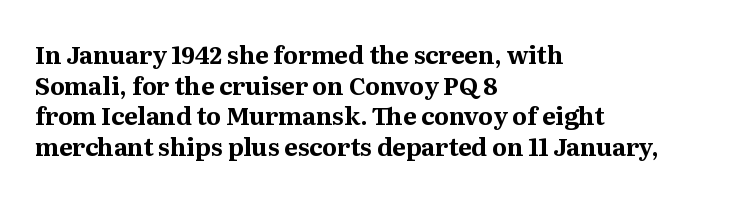
Summary of weight: heavy, a full bold. Tracking value appears to be zero — textbook default spacing. No italicization has been applied; the sample stays upright. The words here are not underlined. A normal amount of white space separates one row of letters from the next.
